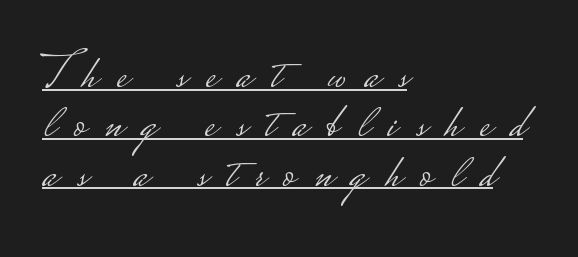
The image shows 48 px light, wide sans-serif type; set left-aligned, tight line spacing (1.03x), unusually wide letter spacing (+0.4 em), underlined; low stroke contrast.
